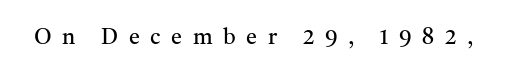
Caption: face not bold, strokes unweighted. There is plenty of visible air inserted between adjacent glyphs. This rendering features lettering with no underline. A roman cut, with each character standing at attention.
